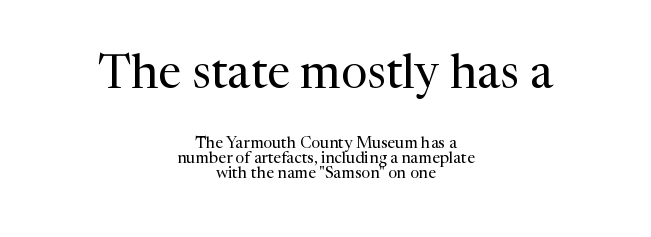
Note the varied advance widths — an 'i' is clearly narrower than an 'm'. The passage shown has conventional tracking throughout. Each new line begins almost immediately beneath the previous one. I'd call this a serif setting — the letters wear small feet. Beneath every word, the page is bare.
